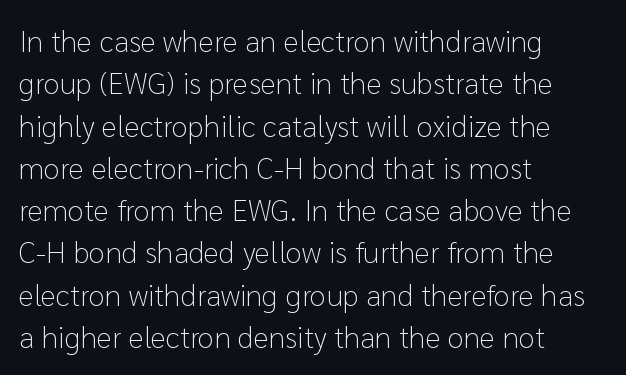
No italicization has been applied; the sample stays upright. Weight: not bold — regular or lighter. Varying glyph widths throughout — classic text-font behaviour. Each word holds together tightly as a unit, with standard inter-letter gaps. A classic flush-left, rag-right setting is used for this passage. The glyphs are unaccompanied by any horizontal stroke below them.
